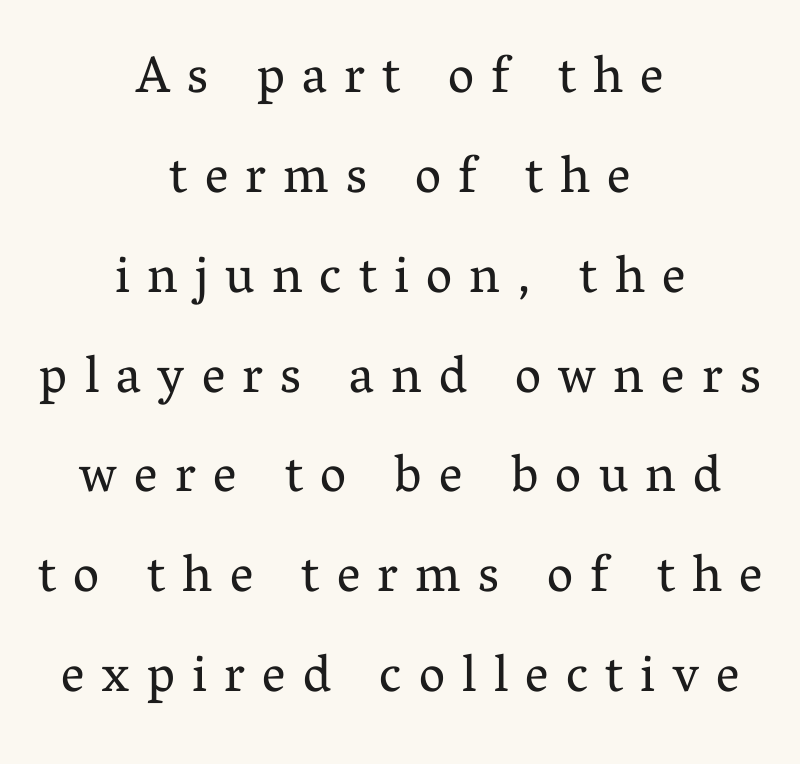
Q: Is the text bold? A: No.
Q: Is the text italic (slanted)? A: No, it is upright.
Q: Is the typeface a serif or a sans-serif typeface? A: Serif.
Q: Is the text underlined? A: No.
Q: How is the paragraph aligned? A: Centered.
Q: Is the spacing between letters normal or unusually wide? A: Unusually wide.
Q: Is the spacing between lines tight, normal or loose? A: Loose.
Q: Width (condensed, normal, or wide)? A: Normal.
Q: Stroke contrast? A: Medium.
Q: x-height? A: Medium.
Q: Monospaced? A: No.
